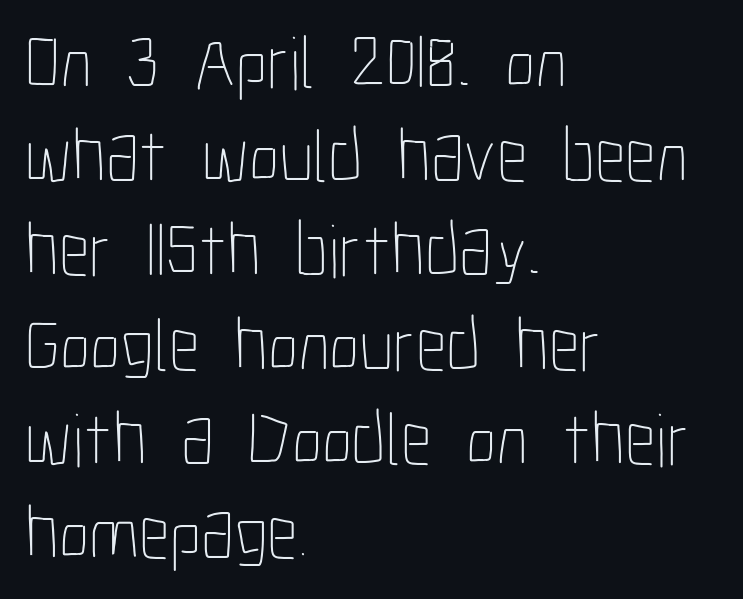
Lines of text with bare space underneath. Left-aligned paragraph, ragged on the right. These lines are rendered in a variable-pitch font. The weight tops out at a normal text grade.
